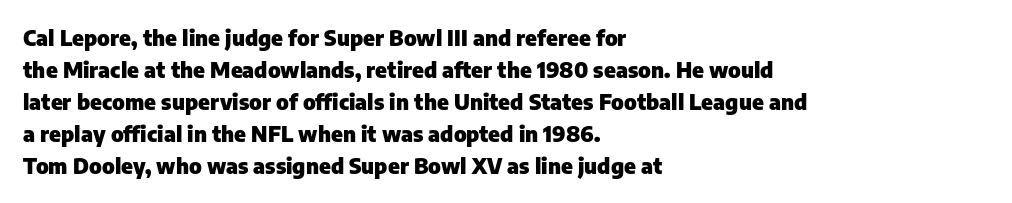
The image shows 22 px bold type, upright; set left-aligned, normal line spacing (1.46x), normal letter spacing, not underlined.
